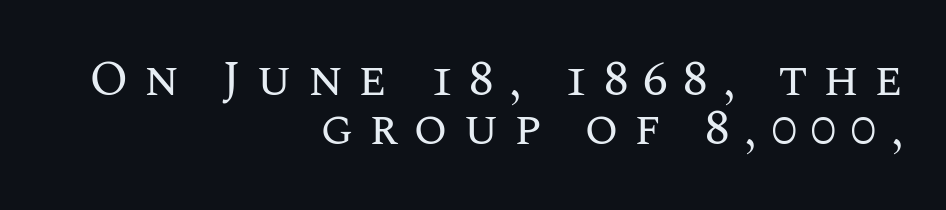
{"italic": "no", "bold": "no", "weight": "regular", "width": "normal", "stroke_contrast": "medium", "x_height": "large", "monospaced": "no", "underline": "no", "align": "right", "line_spacing": "tight", "line_spacing_ratio": 1.0, "letter_spacing": "wide", "letter_spacing_em": 0.31, "glyph_px": 49}
